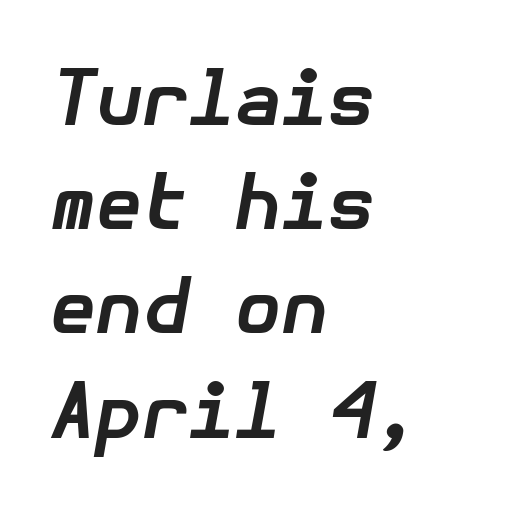
The image shows 75 px bold type, italic (leaning right); set left-aligned, normal line spacing (1.39x), normal letter spacing, not underlined; low stroke contrast and a medium x-height.
